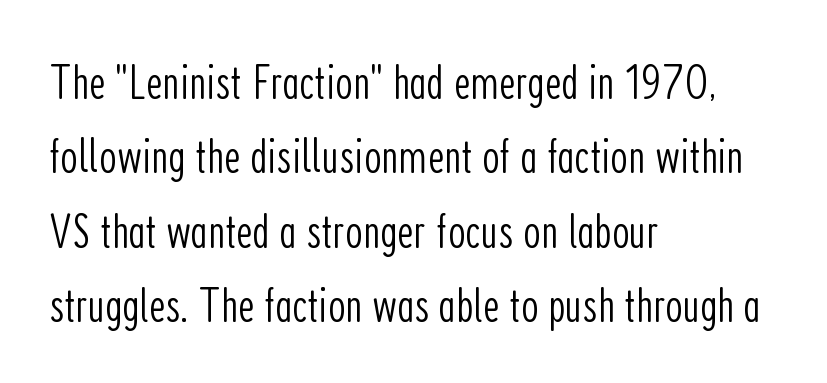
{"serif": "no", "italic": "no", "bold": "no", "weight": "light", "width": "condensed", "stroke_contrast": "low", "x_height": "medium", "monospaced": "no", "underline": "no", "align": "left", "line_spacing": "normal", "line_spacing_ratio": 1.49, "letter_spacing": "normal", "letter_spacing_em": 0.0, "glyph_px": 50}
